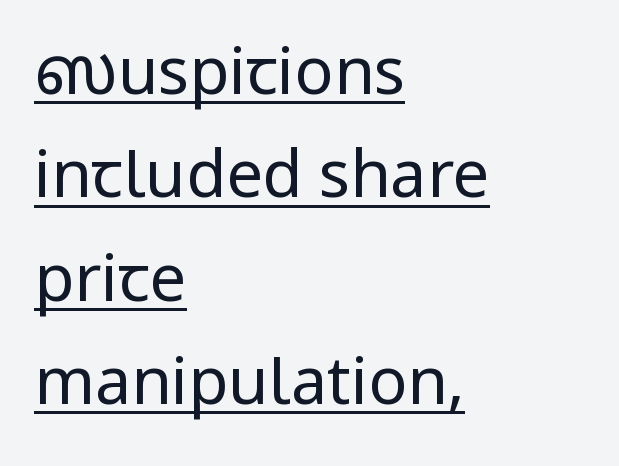
{"serif": "no", "italic": "no", "bold": "no", "weight": "regular", "width": "condensed", "stroke_contrast": "low", "underline": "yes", "align": "left", "line_spacing": "normal", "line_spacing_ratio": 1.59, "letter_spacing": "normal", "letter_spacing_em": 0.0, "glyph_px": 65}
